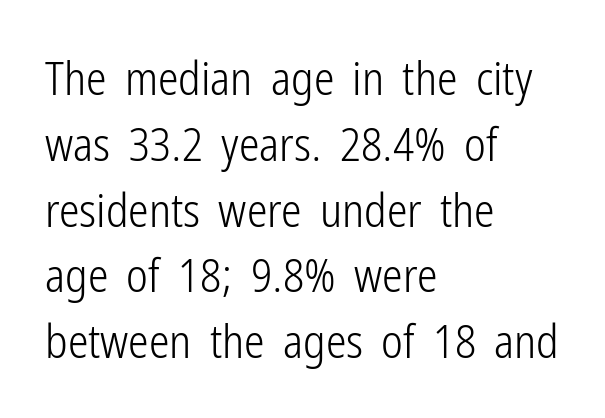
{"serif": "no", "italic": "no", "bold": "no", "weight": "light", "width": "condensed", "stroke_contrast": "low", "x_height": "medium", "monospaced": "no", "underline": "no", "align": "left", "line_spacing": "normal", "line_spacing_ratio": 1.43, "letter_spacing": "normal", "letter_spacing_em": 0.0, "glyph_px": 46}
